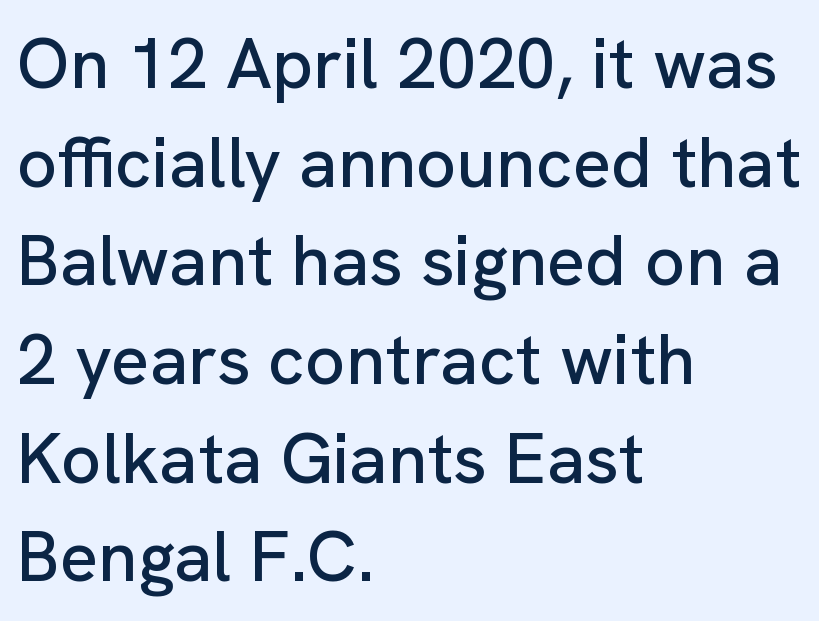
The image shows 71 px sans-serif type, upright; set left-aligned, normal line spacing (1.39x), normal letter spacing, not underlined; low stroke contrast and a medium x-height.
